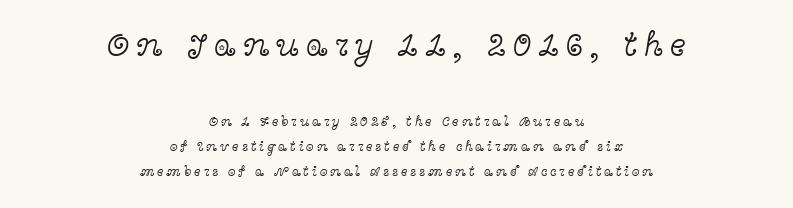
Q: Is the text bold? A: No.
Q: Is the text italic (slanted)? A: No, it is upright.
Q: Is the typeface a serif or a sans-serif typeface? A: Serif.
Q: Is the text underlined? A: No.
Q: How is the paragraph aligned? A: Centered.
Q: Is the spacing between letters normal or unusually wide? A: Unusually wide.
Q: Which block of text is set in a larger size, the first (top) or the second (bottom)? A: The first (top) one.
Q: Width (condensed, normal, or wide)? A: Wide.
Q: x-height? A: Medium.
Q: Monospaced? A: No.
